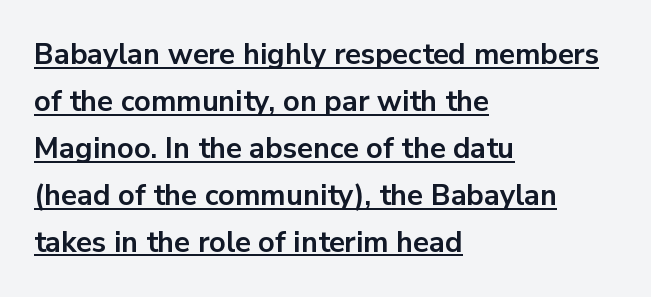
Q: Is the text bold? A: Yes.
Q: Is the text italic (slanted)? A: No, it is upright.
Q: Is the typeface a serif or a sans-serif typeface? A: Sans-serif.
Q: Is the text underlined? A: Yes.
Q: How is the paragraph aligned? A: Left-aligned.
Q: Is the spacing between letters normal or unusually wide? A: Normal.
Q: Is the spacing between lines tight, normal or loose? A: Normal.
Q: Width (condensed, normal, or wide)? A: Normal.
Q: Stroke contrast? A: Low.
Q: x-height? A: Medium.
Q: Monospaced? A: No.
